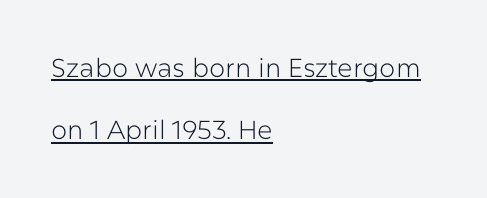
Q: Is the text bold? A: No.
Q: Is the text italic (slanted)? A: No, it is upright.
Q: Is the text underlined? A: Yes.
Q: How is the paragraph aligned? A: Left-aligned.
Q: Is the spacing between letters normal or unusually wide? A: Normal.
Q: Is the spacing between lines tight, normal or loose? A: Loose.
